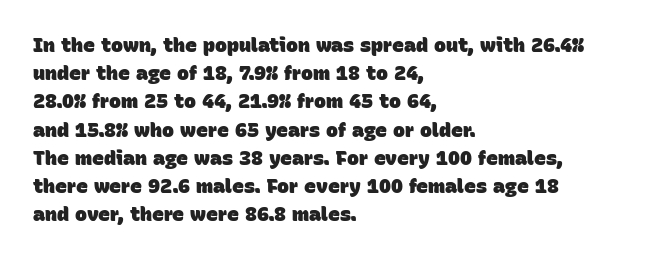
The horizontal fit of the characters is conventional and even. The letters are bold, with thick, heavy strokes. What's the leading like? Ordinary, nothing unusual. The specimen omits any rule beneath the text block's lines.
